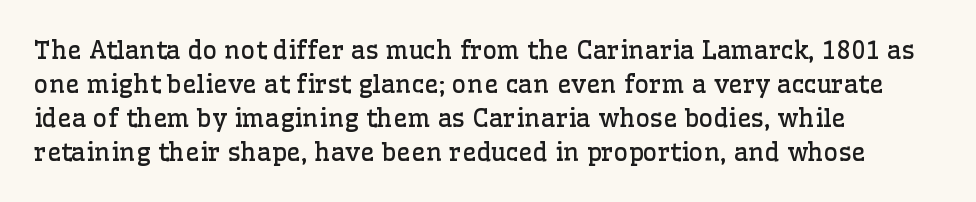
A normal amount of white space separates one row of letters from the next. Honestly, the letter spacing is just normal — you wouldn't notice it. The font's upright variant was chosen for this text. Is this a heavy cut? Hardly; it is regular or lighter. Caption: multi-line text, flush left, ragged right.
